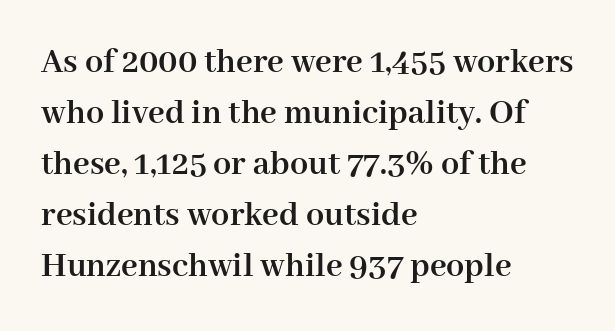
These lines are composed in type with serifs. The lines sit at an ordinary, default distance from one another. The string is rendered with underlining switched off. A typesetter would call this proportional, since set widths differ per character. The compositor pushed each line to the left boundary.
